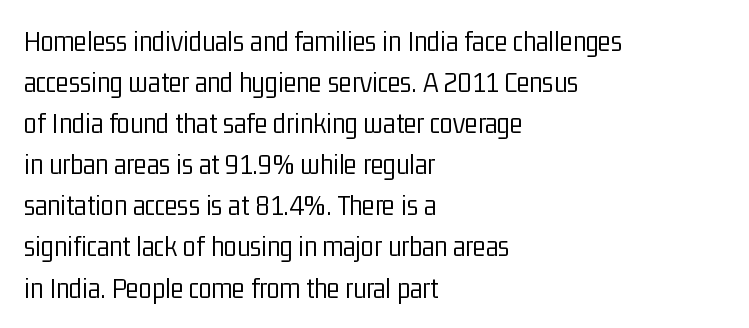
The rendering uses natural spacing where letterforms have individual widths. This sample uses plain, unmodified letter spacing. I'd call this a sans setting — the letters go barefoot. The weight tops out at a normal text grade.
